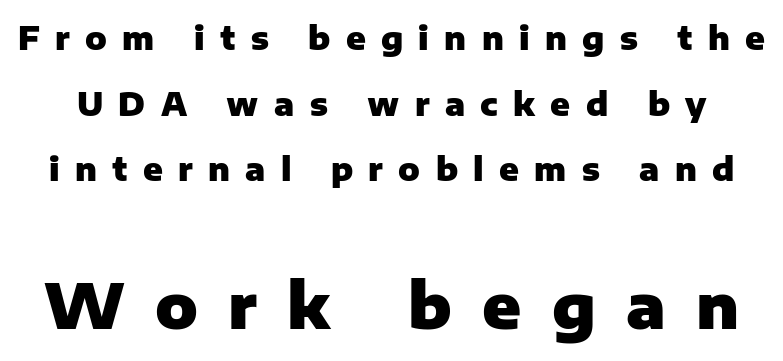
The passage shown is typed in a proportional face where columns would drift. Letters rest on an invisible, unmarked baseline. Words appear elongated and porous because spacing is wide. The line-height multiplier appears high, well above default. Characters remain perfectly vertical along every line. Type style note: lacks serifs.
